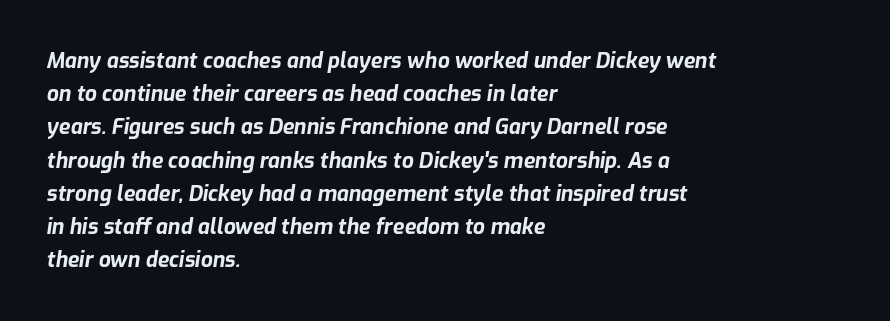
Q: Is the text bold? A: Yes.
Q: Is the text italic (slanted)? A: Yes, it leans right by about 9 degrees.
Q: Is the text underlined? A: No.
Q: How is the paragraph aligned? A: Left-aligned.
Q: Is the spacing between letters normal or unusually wide? A: Normal.
Q: Is the spacing between lines tight, normal or loose? A: Normal.
